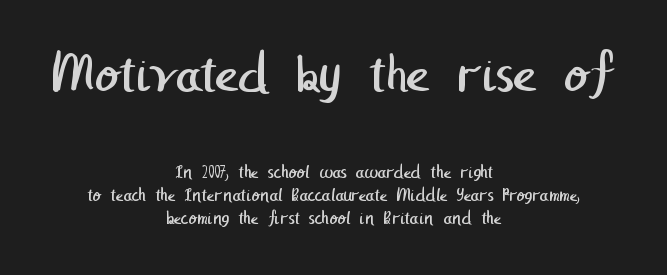
{"serif": "no", "bold": "no", "weight": "regular", "width": "normal", "stroke_contrast": "low", "x_height": "medium", "underline": "no", "align": "center", "line_spacing_ratio": 1.23, "letter_spacing": "normal", "letter_spacing_em": 0.0, "larger_block": "first", "size_ratio": 3.0, "glyph_px": 57}
